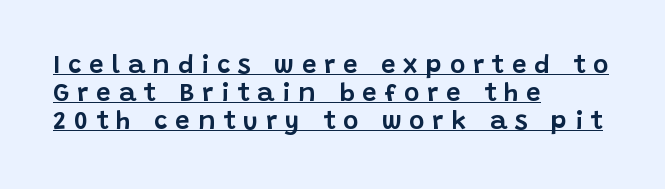
{"italic": "no", "underline": "yes", "align": "left", "line_spacing": "tight", "line_spacing_ratio": 1.07, "letter_spacing": "wide", "letter_spacing_em": 0.3, "glyph_px": 26}
